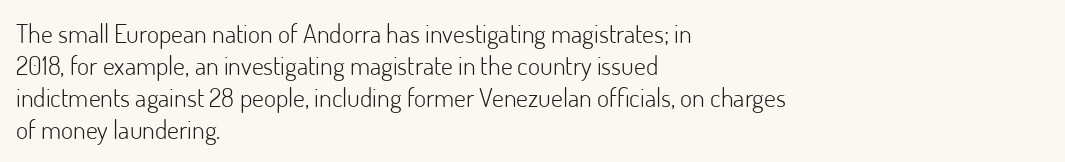
Q: Is the text bold? A: No.
Q: Is the text italic (slanted)? A: No, it is upright.
Q: Is the text underlined? A: No.
Q: How is the paragraph aligned? A: Left-aligned.
Q: Is the spacing between letters normal or unusually wide? A: Normal.
